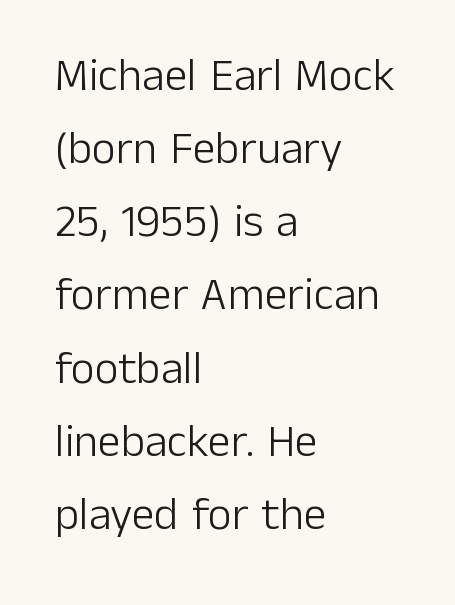
The face used here is proportionally spaced, like ordinary book or web type. Here the glyphs are tracked normally, forming tight word shapes. Interline gaps are of average width in this sample. In terms of posture, this sample is upright.
